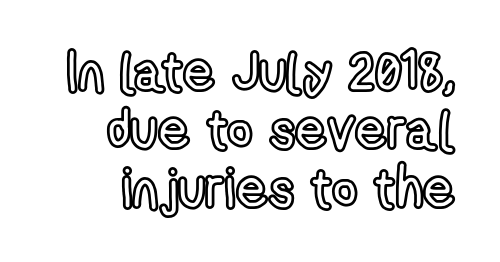
The image shows 55 px condensed type, upright; set tight line spacing (1.06x), normal letter spacing, not underlined; a medium x-height.
